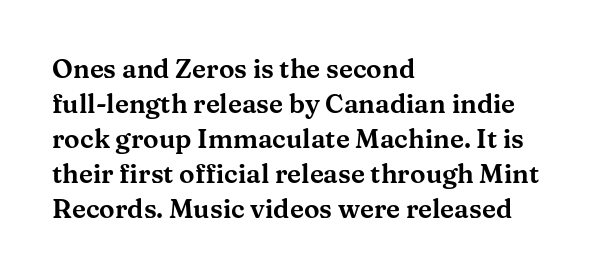
Upright lettering throughout. A classic flush-left, rag-right setting is used for this passage. Underlining? Definitely not there. The passage shown stacks its lines at a standard gap. The letterforms sit shoulder to shoulder at normal distance.
